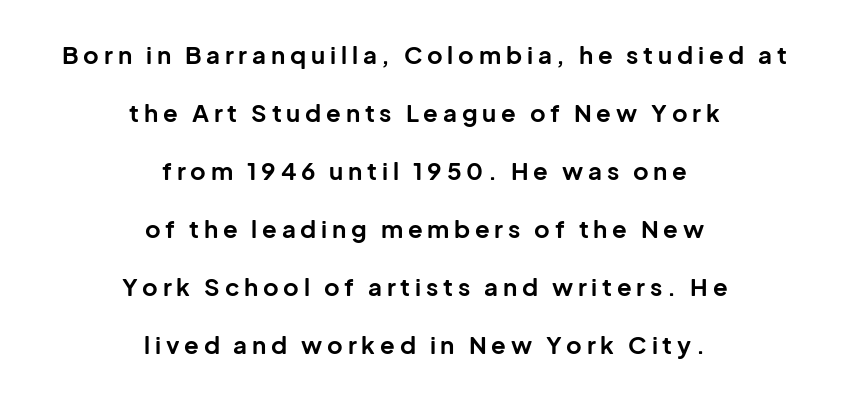
{"italic": "no", "bold": "yes", "underline": "no", "align": "center", "line_spacing": "loose", "line_spacing_ratio": 2.42, "letter_spacing": "wide", "letter_spacing_em": 0.2, "glyph_px": 24}
